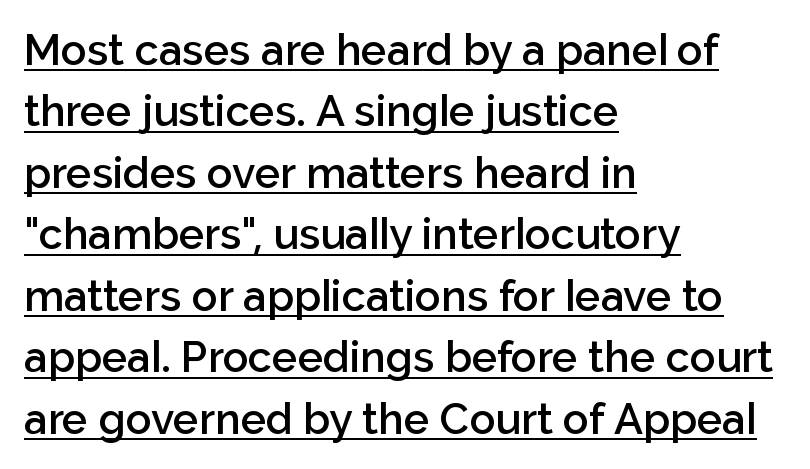
Q: Is the text bold? A: Semi-bold.
Q: Is the text italic (slanted)? A: No, it is upright.
Q: Is the typeface a serif or a sans-serif typeface? A: Sans-serif.
Q: Is the text underlined? A: Yes.
Q: How is the paragraph aligned? A: Left-aligned.
Q: Is the spacing between letters normal or unusually wide? A: Normal.
Q: Is the spacing between lines tight, normal or loose? A: Normal.
Q: Width (condensed, normal, or wide)? A: Normal.
Q: Stroke contrast? A: Low.
Q: x-height? A: Medium.
Q: Monospaced? A: No.
